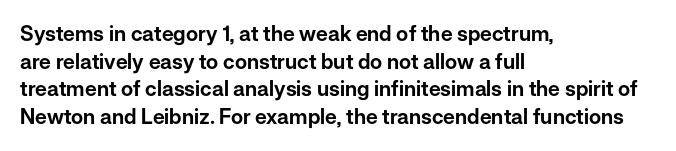
{"italic": "no", "underline": "no", "align": "left", "line_spacing": "normal", "line_spacing_ratio": 1.32, "letter_spacing": "normal", "letter_spacing_em": 0.0, "glyph_px": 21}
